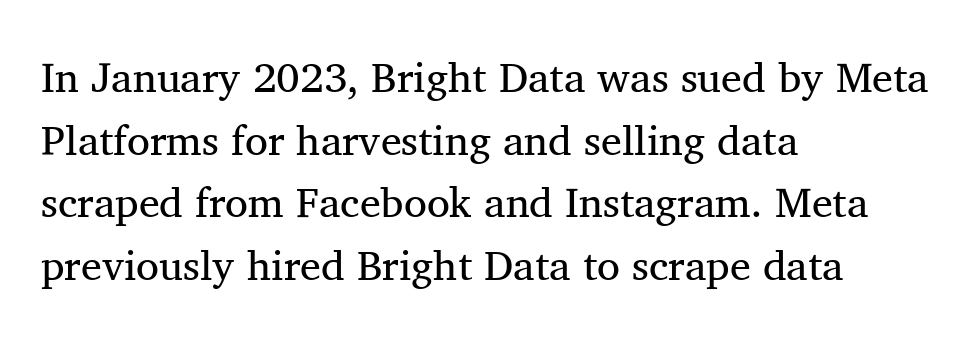
{"serif": "yes", "italic": "no", "bold": "no", "weight": "regular", "width": "normal", "stroke_contrast": "medium", "x_height": "medium", "monospaced": "no", "underline": "no", "align": "left", "line_spacing": "normal", "line_spacing_ratio": 1.49, "letter_spacing": "normal", "letter_spacing_em": 0.0, "glyph_px": 42}
